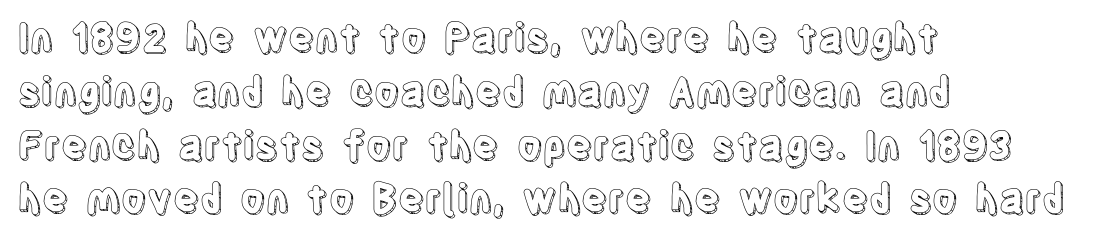
This block has exactly the height ordinary leading produces. Descender tails drop into unmarked territory. Posture: vertical. Is this a fixed-width face? No — the glyphs have proportional, varying widths. Nothing unusual about the tracking: characters are spaced as the font intends.
